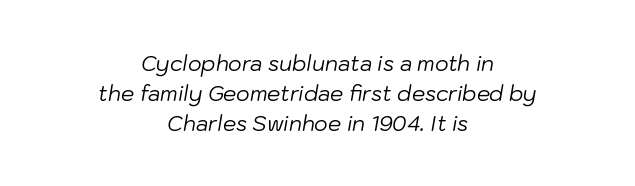
The image shows 21 px text type, italic (leaning right); set centered, normal line spacing (1.42x), normal letter spacing, not underlined.
